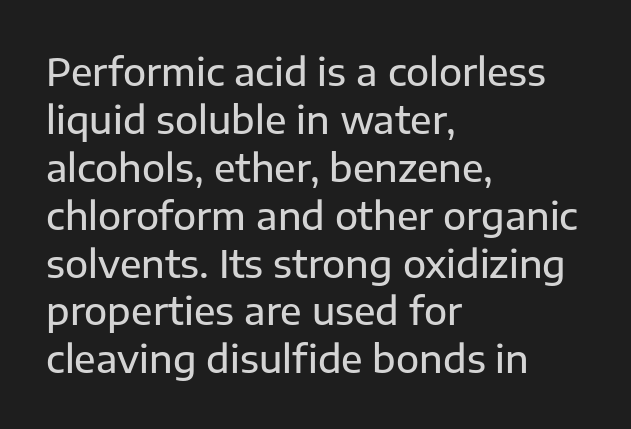
The image shows 38 px sans-serif type, upright; set left-aligned, normal line spacing (1.26x), normal letter spacing, not underlined; low stroke contrast and a medium x-height.
